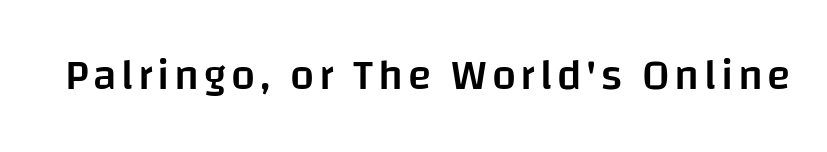
The image shows 43 px semibold sans-serif type, upright; set not underlined; low stroke contrast and a large x-height.
